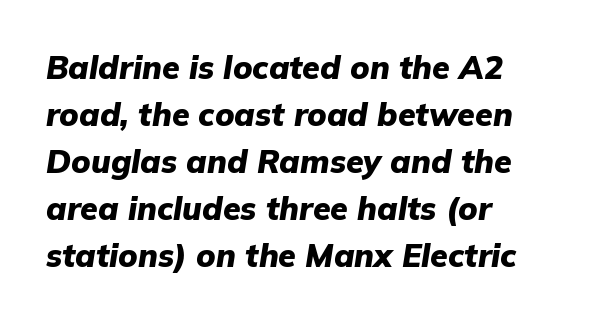
The image shows 32 px heavy type, italic (leaning right); set left-aligned, normal line spacing (1.47x), normal letter spacing, not underlined; low stroke contrast and a medium x-height.
